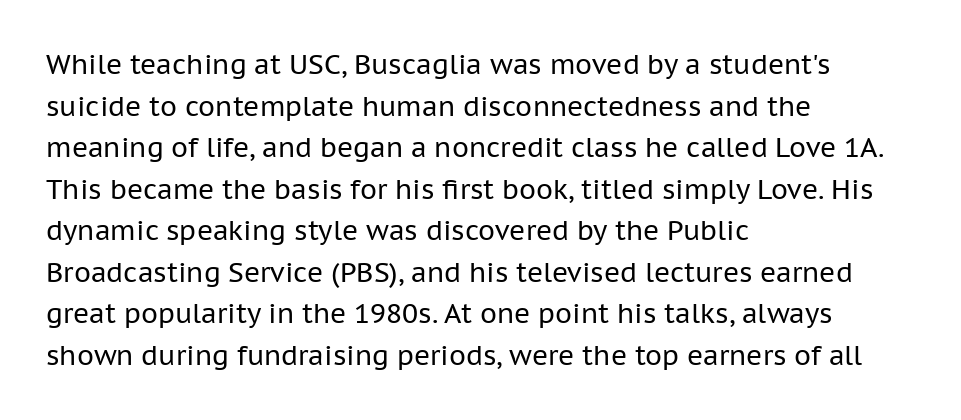
This sample uses an upright cut, with every glyph sitting square on the baseline. Lines of text with bare space underneath. The setting favours the left margin, as ordinary paragraphs usually do. Leading: standard. The typesetting does not lean heavy: it is not bold. You could call the tracking neutral — neither tight nor loose.
